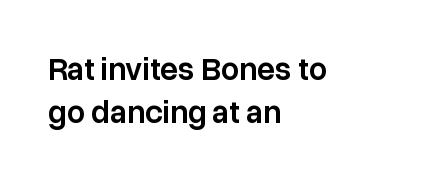
The image shows 32 px semibold sans-serif type, upright; set left-aligned, normal line spacing (1.33x), normal letter spacing, not underlined; low stroke contrast and a medium x-height.
